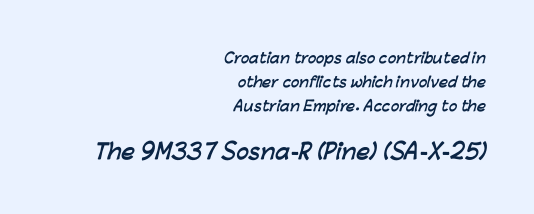
A clean baseline with only descenders dipping below it. The strokes are fattened all the way to bold. The lines in this sample share a right terminus and differ only in where they begin. The composition opens small and finishes big. No extra tracking has been applied to these lines.
